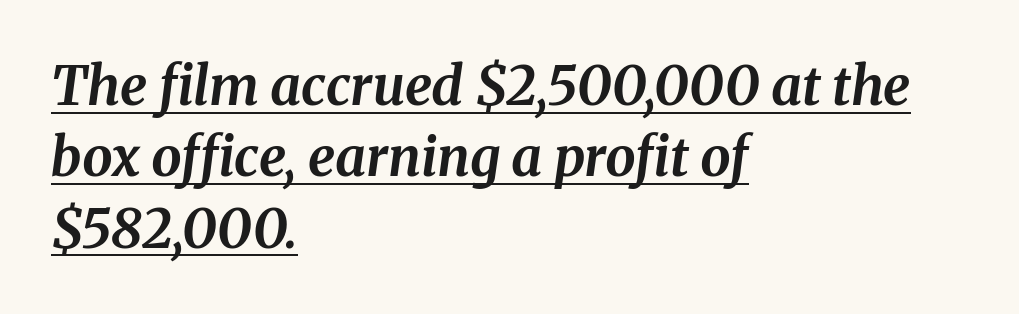
A continuous stroke trails under the words, as in a hyperlink. Is this a fixed-width face? No — the glyphs have proportional, varying widths. Style check: oblique. Each new line begins a customary step beneath the previous one.
